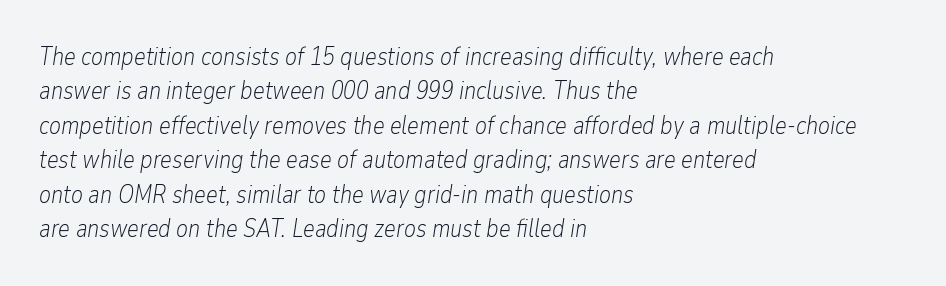
Q: Is the text bold? A: No.
Q: Is the text italic (slanted)? A: Yes, it leans right by about 9 degrees.
Q: Is the text underlined? A: No.
Q: How is the paragraph aligned? A: Left-aligned.
Q: Is the spacing between letters normal or unusually wide? A: Normal.
Q: Is the spacing between lines tight, normal or loose? A: Normal.
